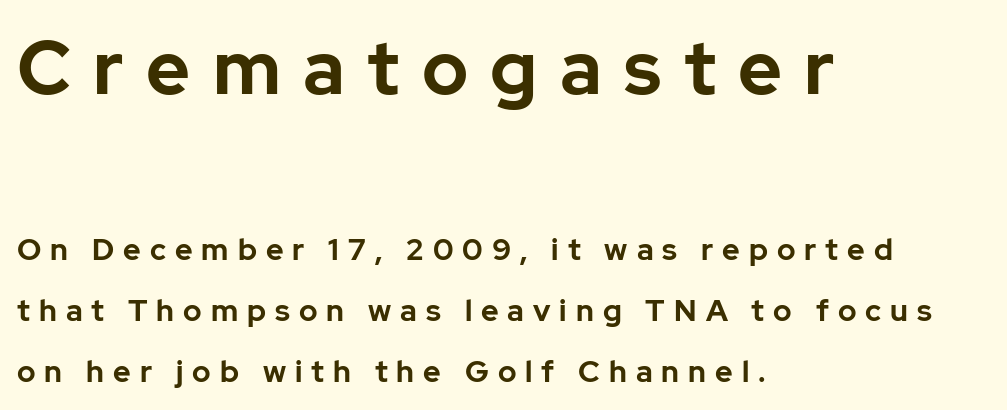
The text block is weighted toward the left margin, trailing off unevenly rightward. The passage shown begins with its larger block and ends with its smaller one. Regarding serifs, this sample does without them. The designer dialed line spacing up above the default. The type sits square on the baseline with zero lean. Spacing between characters has been opened up far beyond the box default.
